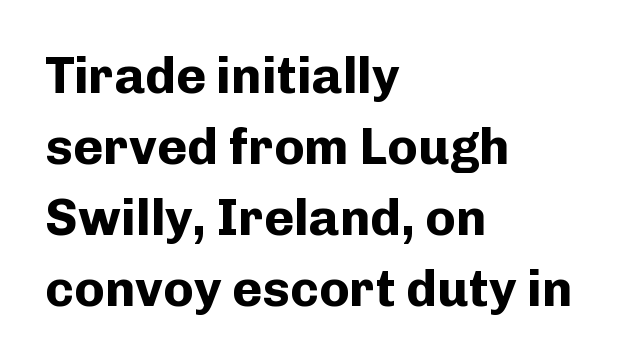
Q: Is the text bold? A: Yes.
Q: Is the text italic (slanted)? A: No, it is upright.
Q: Is the typeface a serif or a sans-serif typeface? A: Sans-serif.
Q: Is the text underlined? A: No.
Q: How is the paragraph aligned? A: Left-aligned.
Q: Is the spacing between letters normal or unusually wide? A: Normal.
Q: Is the spacing between lines tight, normal or loose? A: Normal.
Q: Width (condensed, normal, or wide)? A: Normal.
Q: Stroke contrast? A: Low.
Q: x-height? A: Medium.
Q: Monospaced? A: No.
